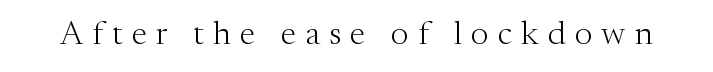
Q: Is the text bold? A: No.
Q: Is the text italic (slanted)? A: No, it is upright.
Q: Is the typeface a serif or a sans-serif typeface? A: Serif.
Q: Is the text underlined? A: No.
Q: Is the spacing between letters normal or unusually wide? A: Unusually wide.
Q: Width (condensed, normal, or wide)? A: Normal.
Q: Stroke contrast? A: Medium.
Q: x-height? A: Medium.
Q: Monospaced? A: No.
